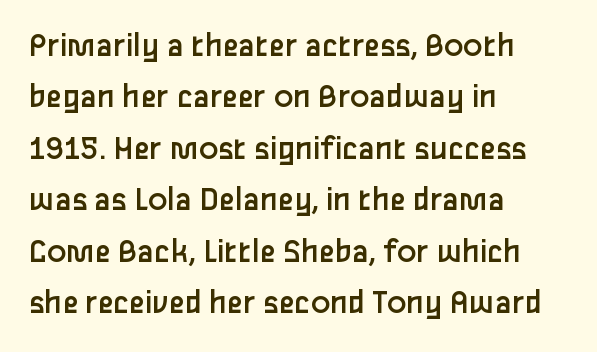
The image shows 36 px regular-weight sans-serif type, upright; set left-aligned, normal line spacing (1.43x), normal letter spacing, not underlined; low stroke contrast and a medium x-height.
